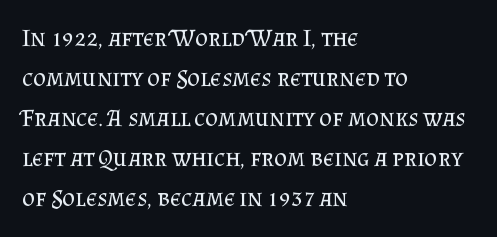
Q: Is the text bold? A: No.
Q: Is the text italic (slanted)? A: No, it is upright.
Q: Is the text underlined? A: No.
Q: How is the paragraph aligned? A: Left-aligned.
Q: Is the spacing between letters normal or unusually wide? A: Normal.
Q: Is the spacing between lines tight, normal or loose? A: Normal.
